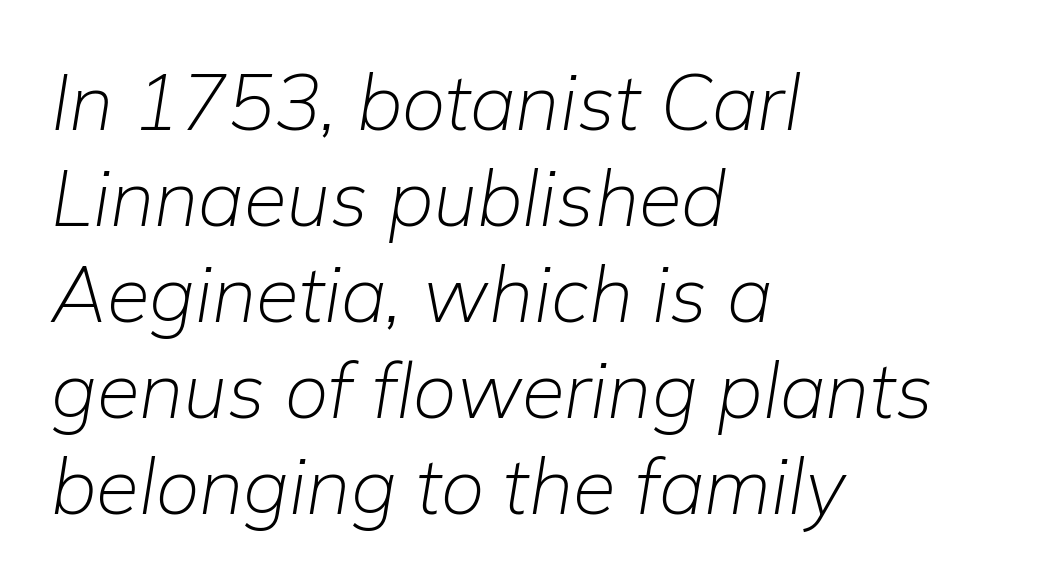
The image shows 78 px light type, italic (leaning right); set left-aligned, line spacing 1.23x, normal letter spacing, not underlined; low stroke contrast and a medium x-height.
